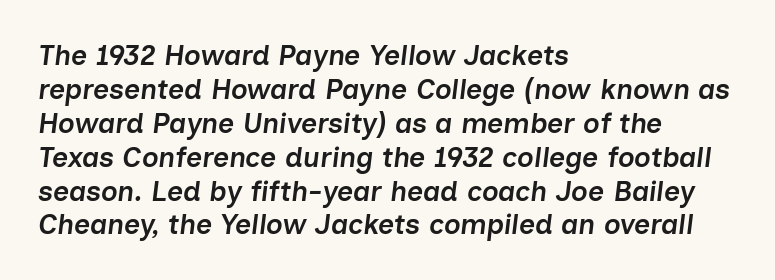
{"italic": "yes", "lean": "right", "slant_degrees": 7, "bold": "semi", "weight": "semibold", "width": "normal", "stroke_contrast": "low", "x_height": "medium", "monospaced": "no", "underline": "no", "align": "left", "line_spacing_ratio": 1.21, "letter_spacing": "normal", "letter_spacing_em": 0.0, "glyph_px": 28}
